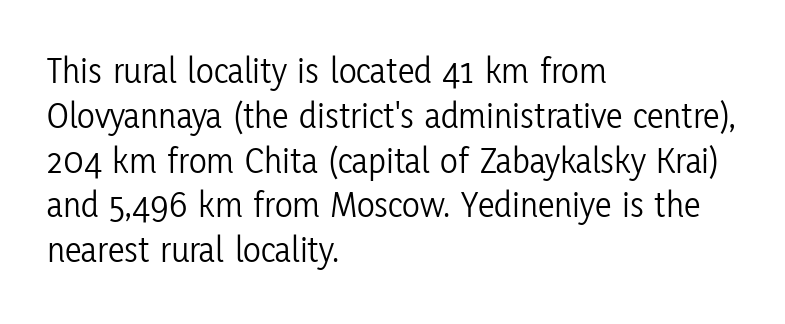
The image shows 37 px light, condensed sans-serif type, upright; set left-aligned, line spacing 1.21x, normal letter spacing, not underlined; low stroke contrast and a medium x-height.
